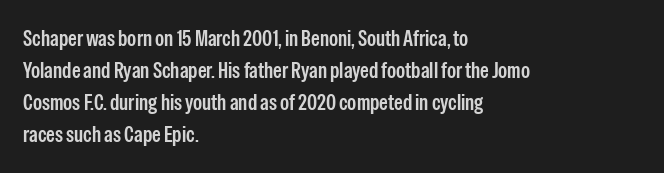
{"italic": "no", "bold": "semi", "underline": "no", "align": "left", "line_spacing": "normal", "line_spacing_ratio": 1.46, "letter_spacing": "normal", "letter_spacing_em": 0.0, "glyph_px": 22}
